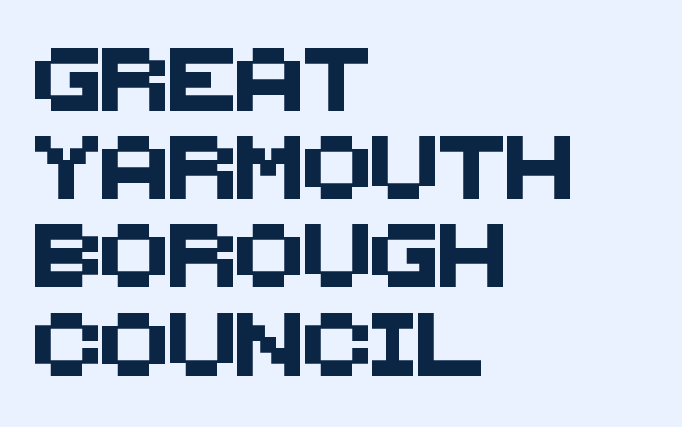
The gaps between neighbouring characters are ordinary and unremarkable. One-word summary of the alignment: left. Decoration check: the copy has no underline. Each new line begins a customary step beneath the previous one. The passage shown is typeset with a sans-serif family. Is this a fixed-width face? No — the glyphs have proportional, varying widths.
